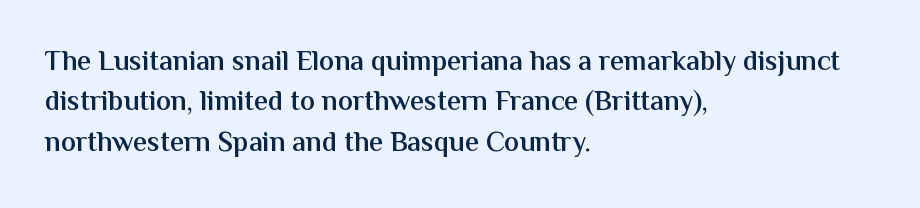
Q: Is the text bold? A: Semi-bold.
Q: Is the text italic (slanted)? A: No, it is upright.
Q: Is the typeface a serif or a sans-serif typeface? A: Sans-serif.
Q: Is the text underlined? A: No.
Q: How is the paragraph aligned? A: Left-aligned.
Q: Is the spacing between letters normal or unusually wide? A: Normal.
Q: Is the spacing between lines tight, normal or loose? A: Normal.
Q: Width (condensed, normal, or wide)? A: Normal.
Q: Stroke contrast? A: Medium.
Q: x-height? A: Medium.
Q: Monospaced? A: No.
